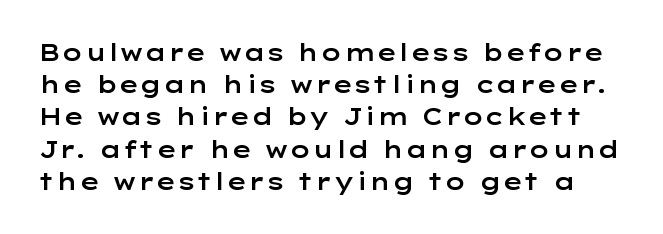
Q: Is the text italic (slanted)? A: No, it is upright.
Q: Is the text underlined? A: No.
Q: Is the spacing between letters normal or unusually wide? A: Normal.
Q: Is the spacing between lines tight, normal or loose? A: Normal.
